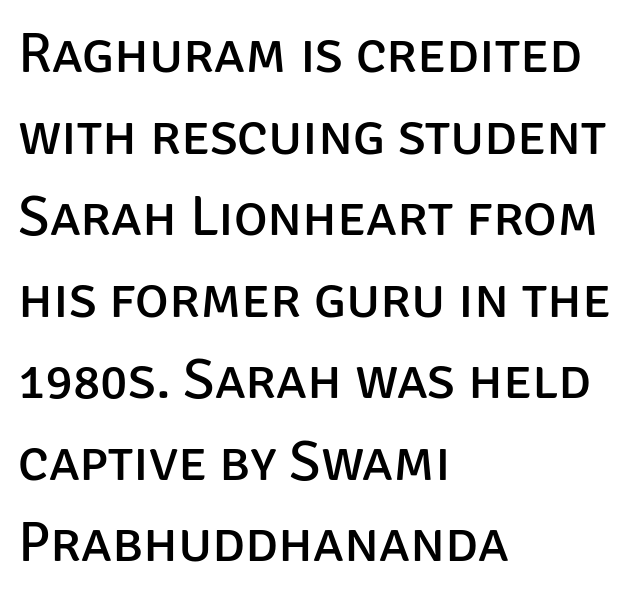
Q: Is the text bold? A: No.
Q: Is the text italic (slanted)? A: No, it is upright.
Q: Is the typeface a serif or a sans-serif typeface? A: Sans-serif.
Q: Is the text underlined? A: No.
Q: How is the paragraph aligned? A: Left-aligned.
Q: Is the spacing between letters normal or unusually wide? A: Normal.
Q: Is the spacing between lines tight, normal or loose? A: Normal.
Q: Width (condensed, normal, or wide)? A: Normal.
Q: Stroke contrast? A: Low.
Q: x-height? A: Large.
Q: Monospaced? A: No.
